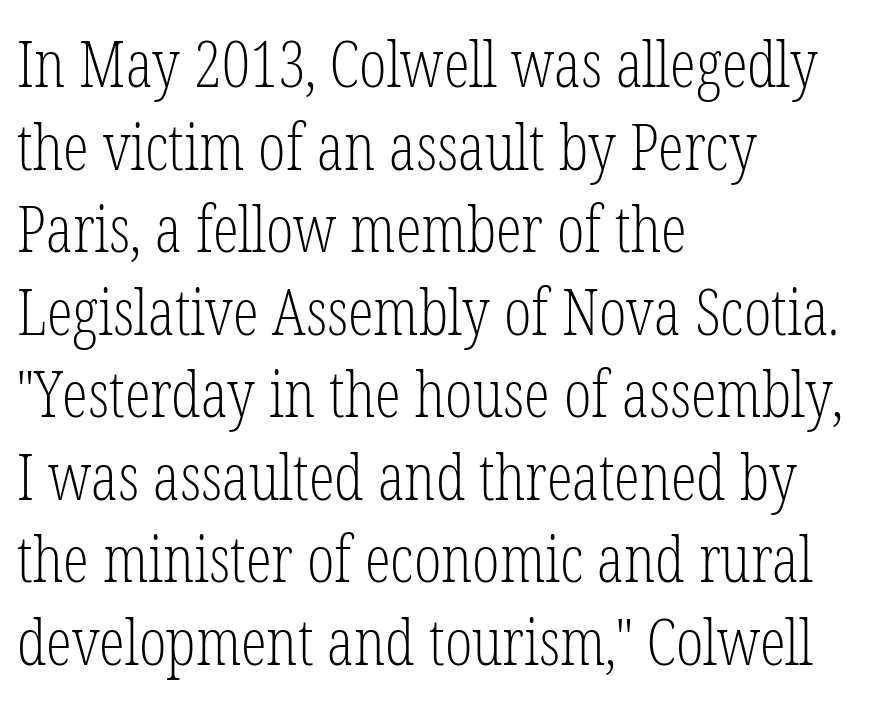
Underlining? Definitely not there. Unlike italic type, these characters show no tilt at all. Is this a sans? No — the strokes have serifs. You could not count columns in this text — the font is proportionally spaced. Weight: in the light-to-regular range. The passage is arranged the way most books set body copy — flush left.
